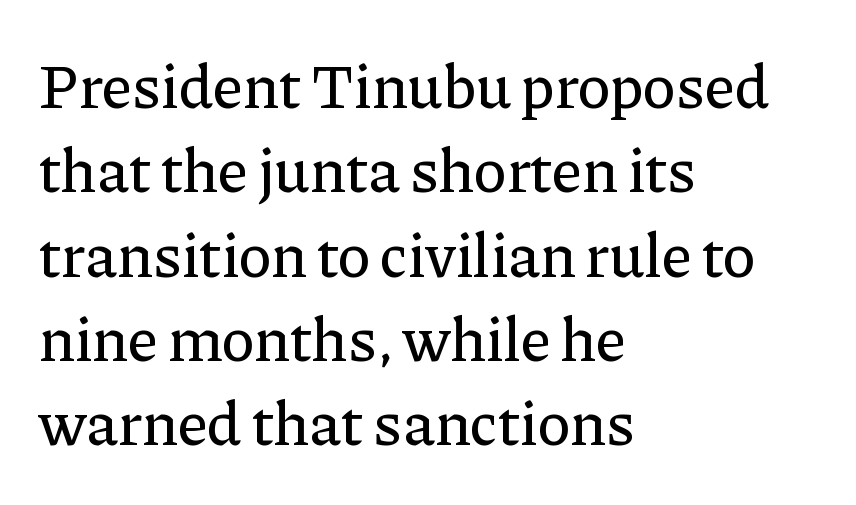
The image shows 62 px serif type, upright; set left-aligned, normal line spacing (1.36x), normal letter spacing, not underlined; low stroke contrast and a medium x-height.
